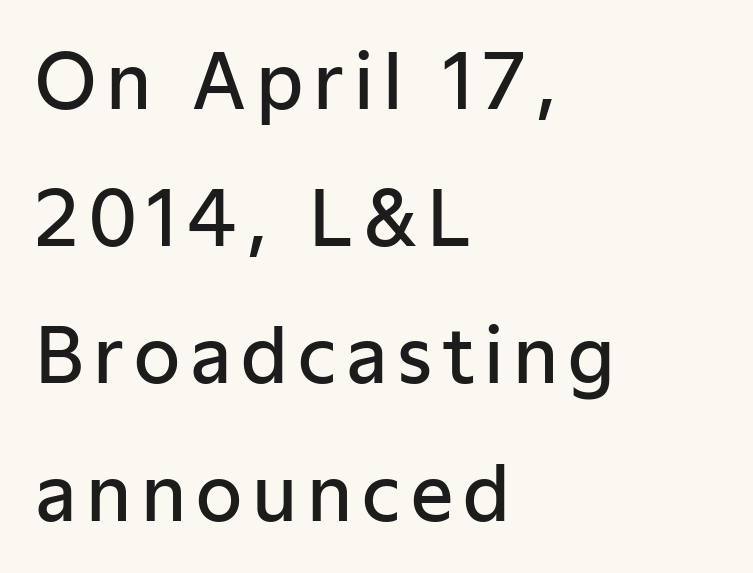
The image shows 75 px semibold sans-serif type, upright; set left-aligned, line spacing 1.83x, not underlined; low stroke contrast and a medium x-height.
